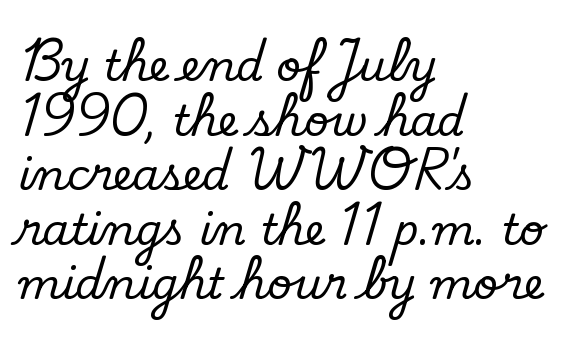
The face used here is proportionally spaced, like ordinary book or web type. This rendering leaves character spacing at its baseline value. Bare-footed words on every line. Which margin do the lines hug? The left one — the right edge is uneven. How would I describe the line gaps? Plain and ordinary. Observe the serifs anchoring each vertical stroke in this sample.
